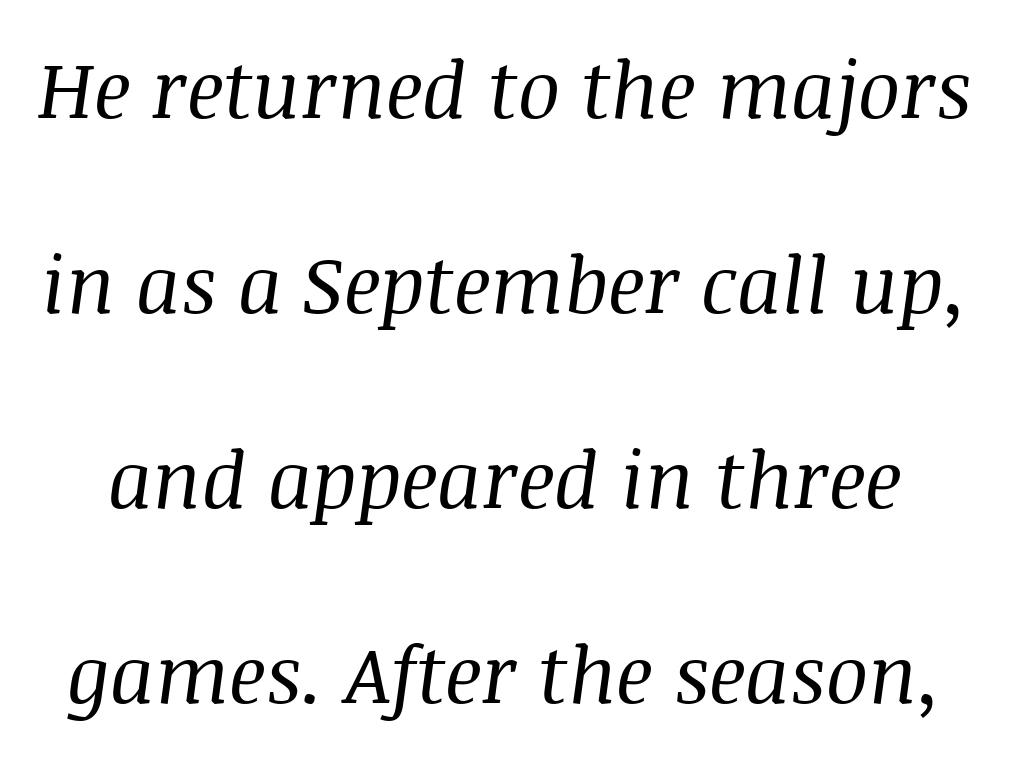
The image shows 79 px regular-weight serif type, italic (leaning right); set loose line spacing (2.47x), normal letter spacing, not underlined; medium stroke contrast and a large x-height.
